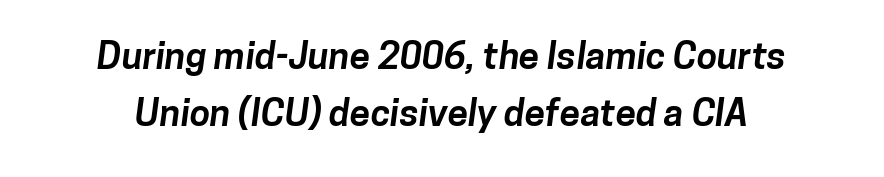
The image shows 37 px bold sans-serif type; set normal line spacing (1.54x), normal letter spacing, not underlined; low stroke contrast and a medium x-height.
